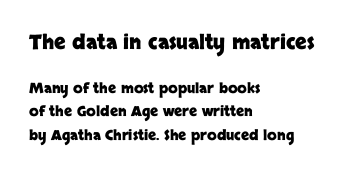
On the weight axis this lands at bold, roughly 700. Here the first block reads like a headline and the second like body copy. Underline: absent. The letters stand upright; this is a roman face. Reading down the block, your eye returns to a fixed left position each line.
